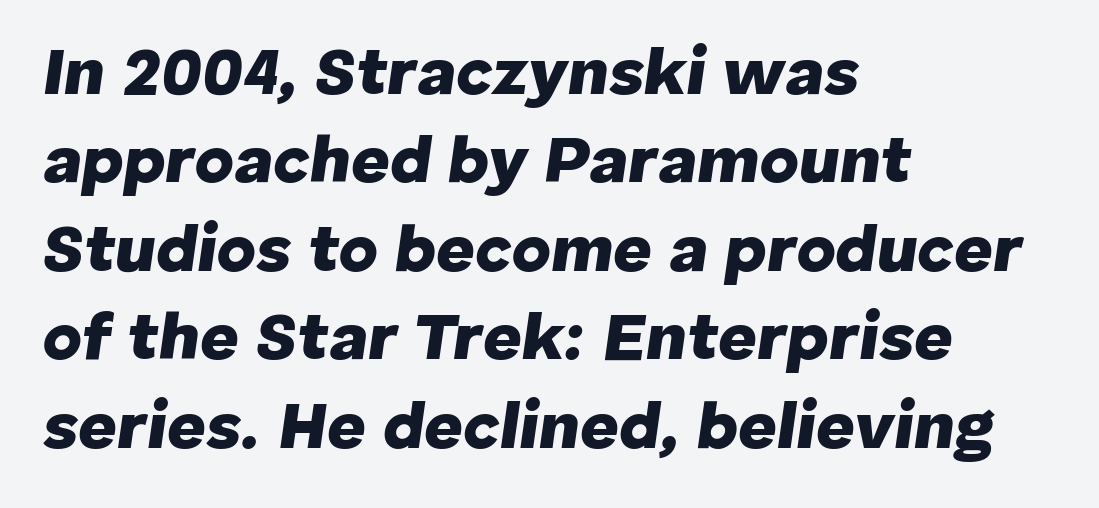
The image shows 67 px heavy type, italic (leaning right); set left-aligned, normal line spacing (1.32x), normal letter spacing, not underlined; low stroke contrast and a medium x-height.
